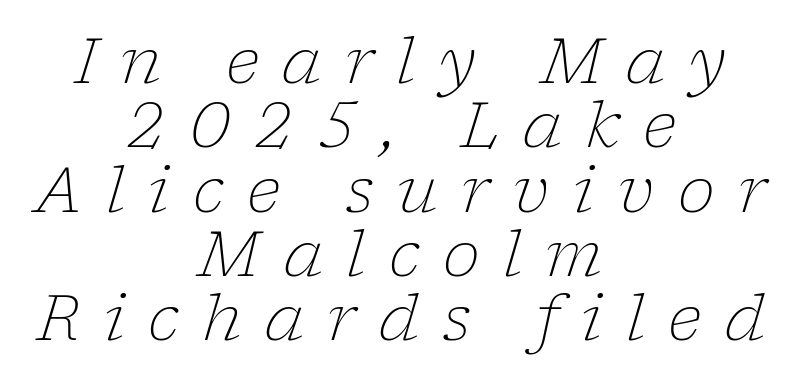
{"serif": "yes", "italic": "yes", "lean": "right", "slant_degrees": 17, "bold": "no", "weight": "light", "width": "normal", "stroke_contrast": "low", "x_height": "medium", "monospaced": "no", "underline": "no", "align": "center", "line_spacing": "tight", "line_spacing_ratio": 1.02, "letter_spacing": "wide", "letter_spacing_em": 0.37, "glyph_px": 63}
